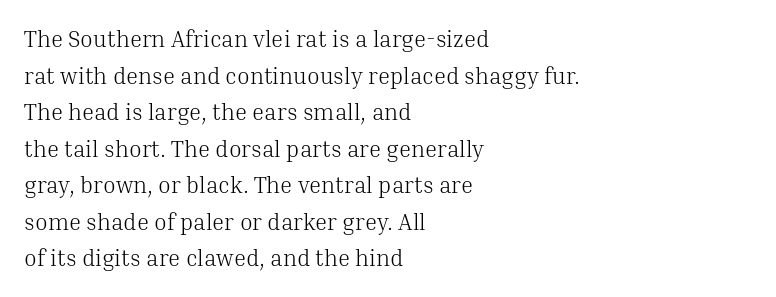
{"italic": "no", "bold": "no", "underline": "no", "align": "left", "line_spacing": "normal", "line_spacing_ratio": 1.59, "letter_spacing": "normal", "letter_spacing_em": 0.0, "glyph_px": 23}
